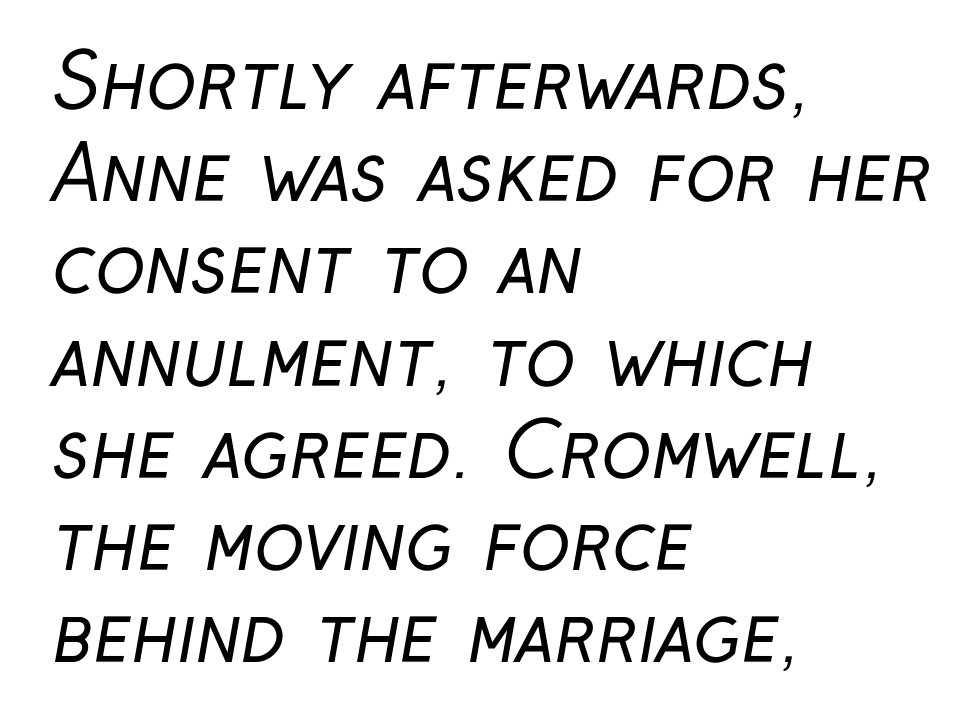
Q: Is the text bold? A: No.
Q: Is the typeface a serif or a sans-serif typeface? A: Sans-serif.
Q: Is the text underlined? A: No.
Q: How is the paragraph aligned? A: Left-aligned.
Q: Is the spacing between letters normal or unusually wide? A: Normal.
Q: Width (condensed, normal, or wide)? A: Condensed.
Q: Stroke contrast? A: Low.
Q: x-height? A: Medium.
Q: Monospaced? A: No.
